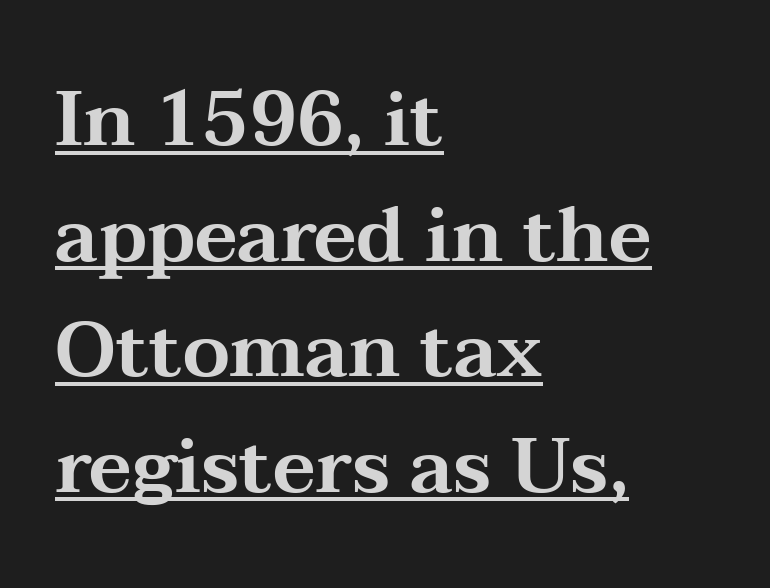
Caption: multi-line text, flush left, ragged right. Look at the bottom of the vertical strokes: they flare into serifs here. This sample uses plain, unmodified letter spacing. Has an underline been added? It has. Evenly set lines give the paragraph a standard silhouette. Upright lettering throughout.
